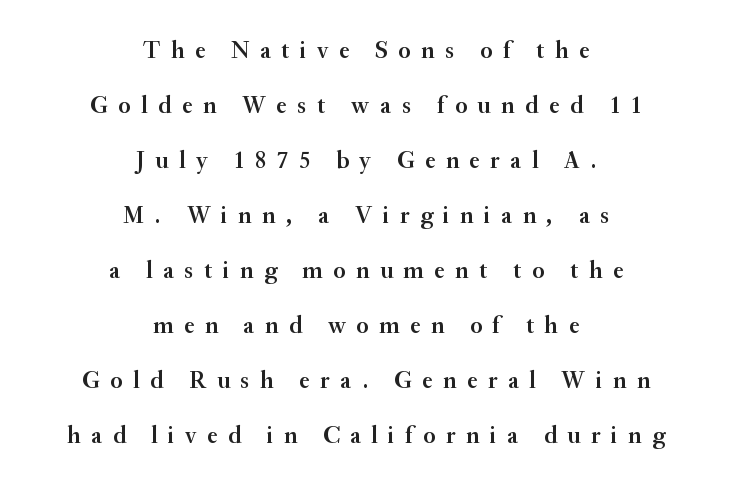
The image shows 24 px text type, upright; set centered, loose line spacing (2.29x), unusually wide letter spacing (+0.44 em), not underlined.
